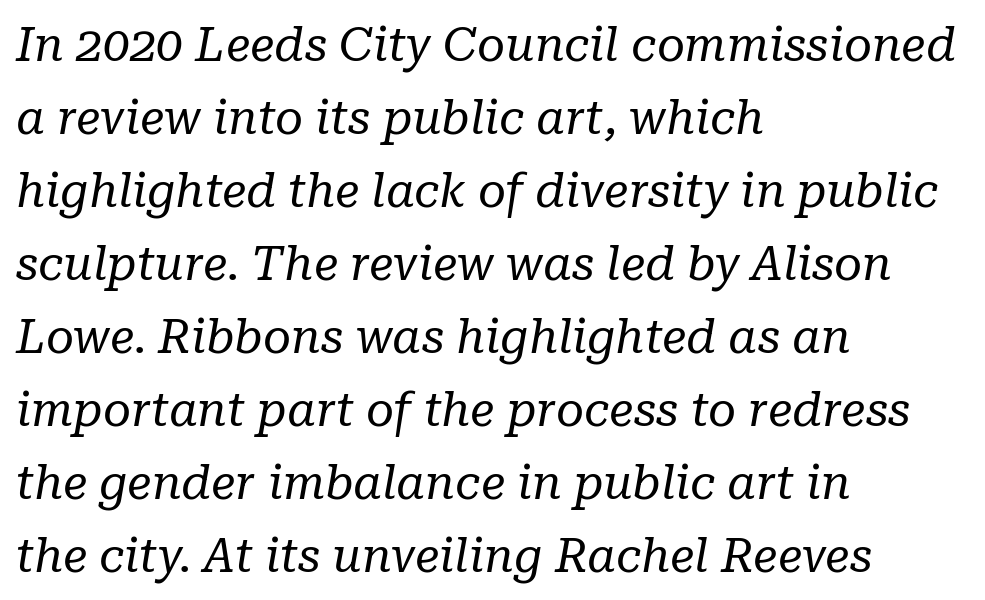
Q: Is the text bold? A: No.
Q: Is the text italic (slanted)? A: Yes, it leans right by about 10 degrees.
Q: Is the typeface a serif or a sans-serif typeface? A: Serif.
Q: Is the text underlined? A: No.
Q: How is the paragraph aligned? A: Left-aligned.
Q: Is the spacing between letters normal or unusually wide? A: Normal.
Q: Is the spacing between lines tight, normal or loose? A: Normal.
Q: Width (condensed, normal, or wide)? A: Normal.
Q: Stroke contrast? A: Low.
Q: x-height? A: Medium.
Q: Monospaced? A: No.
